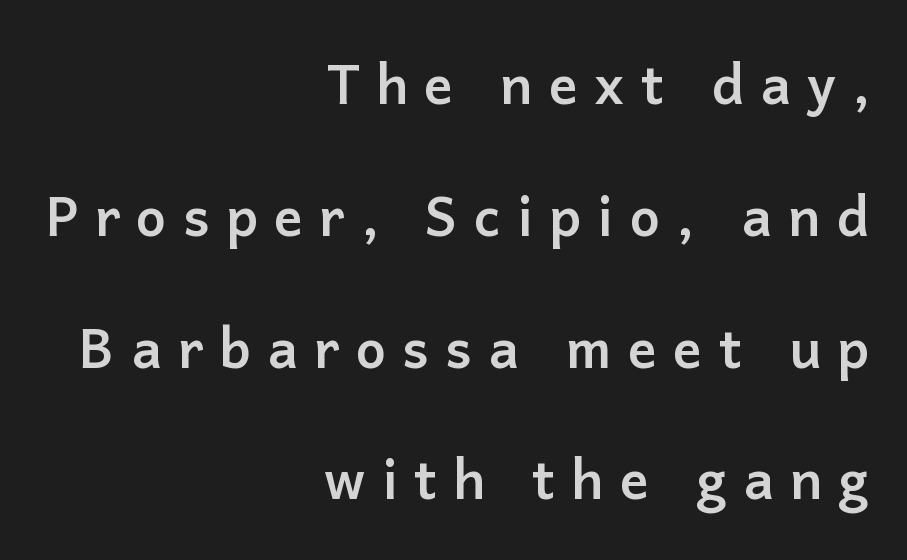
The image shows 54 px semibold sans-serif type, upright; set right-aligned, loose line spacing (2.44x), unusually wide letter spacing (+0.3 em), not underlined; low stroke contrast and a medium x-height.
